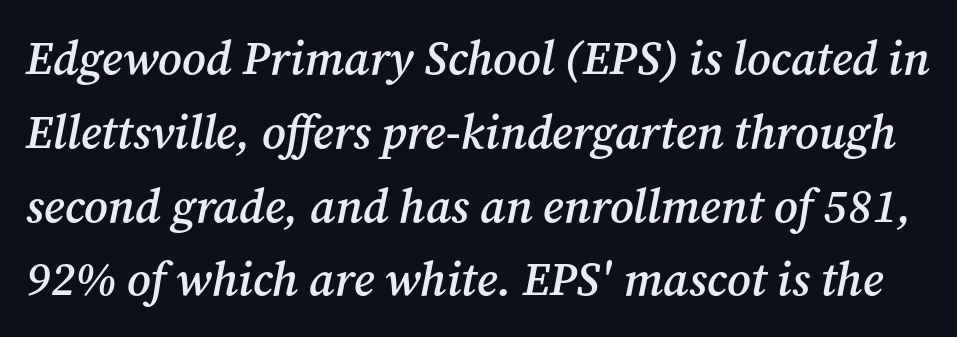
Q: Is the text bold? A: Semi-bold.
Q: Is the text italic (slanted)? A: Yes, it leans right by about 12 degrees.
Q: Is the typeface a serif or a sans-serif typeface? A: Serif.
Q: Is the text underlined? A: No.
Q: Is the spacing between letters normal or unusually wide? A: Normal.
Q: Is the spacing between lines tight, normal or loose? A: Normal.
Q: Width (condensed, normal, or wide)? A: Normal.
Q: Stroke contrast? A: Medium.
Q: x-height? A: Medium.
Q: Monospaced? A: No.
